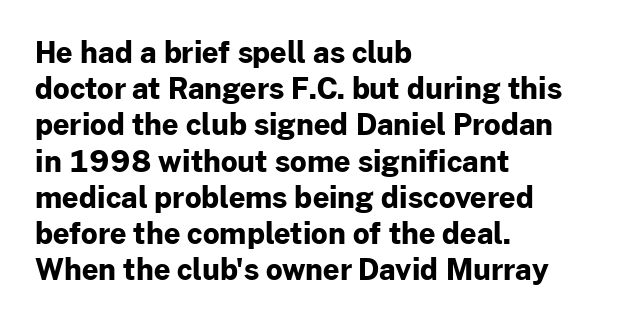
Q: Is the text bold? A: Yes.
Q: Is the text italic (slanted)? A: No, it is upright.
Q: Is the typeface a serif or a sans-serif typeface? A: Sans-serif.
Q: Is the text underlined? A: No.
Q: How is the paragraph aligned? A: Left-aligned.
Q: Is the spacing between letters normal or unusually wide? A: Normal.
Q: Is the spacing between lines tight, normal or loose? A: Normal.
Q: Width (condensed, normal, or wide)? A: Normal.
Q: Stroke contrast? A: Low.
Q: x-height? A: Medium.
Q: Monospaced? A: No.
